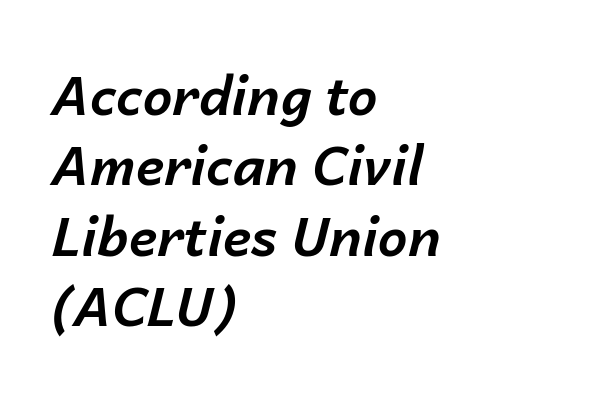
Q: Is the text bold? A: Yes.
Q: Is the text italic (slanted)? A: Yes, it leans right by about 14 degrees.
Q: Is the text underlined? A: No.
Q: How is the paragraph aligned? A: Left-aligned.
Q: Is the spacing between letters normal or unusually wide? A: Normal.
Q: Is the spacing between lines tight, normal or loose? A: Normal.
Q: Width (condensed, normal, or wide)? A: Normal.
Q: Stroke contrast? A: Low.
Q: x-height? A: Medium.
Q: Monospaced? A: No.
